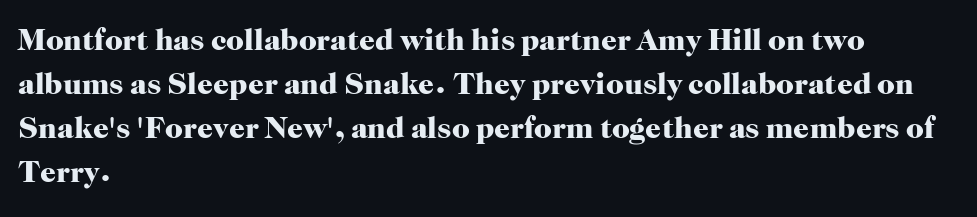
Q: Is the text bold? A: Yes.
Q: Is the text italic (slanted)? A: No, it is upright.
Q: Is the typeface a serif or a sans-serif typeface? A: Serif.
Q: Is the text underlined? A: No.
Q: How is the paragraph aligned? A: Left-aligned.
Q: Is the spacing between letters normal or unusually wide? A: Normal.
Q: Is the spacing between lines tight, normal or loose? A: Normal.
Q: Width (condensed, normal, or wide)? A: Normal.
Q: Stroke contrast? A: High.
Q: x-height? A: Medium.
Q: Monospaced? A: No.
